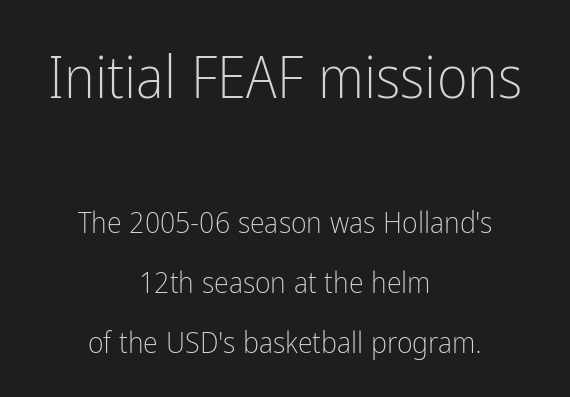
{"serif": "no", "italic": "no", "bold": "no", "weight": "light", "width": "condensed", "stroke_contrast": "low", "x_height": "medium", "monospaced": "no", "underline": "no", "align": "center", "line_spacing": "loose", "line_spacing_ratio": 2.01, "letter_spacing": "normal", "letter_spacing_em": 0.0, "larger_block": "first", "size_ratio": 1.97, "glyph_px": 59}
